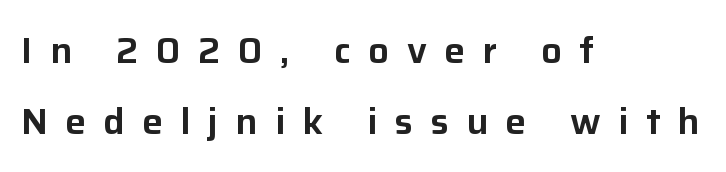
{"serif": "no", "italic": "no", "width": "normal", "stroke_contrast": "low", "x_height": "medium", "monospaced": "no", "underline": "no", "align": "left", "line_spacing": "loose", "line_spacing_ratio": 1.91, "letter_spacing": "wide", "letter_spacing_em": 0.47, "glyph_px": 37}
